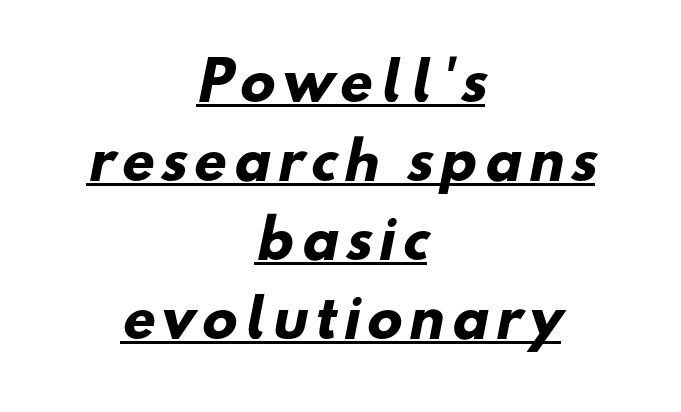
Q: Is the text bold? A: Yes.
Q: Is the typeface a serif or a sans-serif typeface? A: Sans-serif.
Q: Is the text underlined? A: Yes.
Q: How is the paragraph aligned? A: Centered.
Q: Is the spacing between lines tight, normal or loose? A: Normal.
Q: Width (condensed, normal, or wide)? A: Normal.
Q: Stroke contrast? A: Low.
Q: x-height? A: Small.
Q: Monospaced? A: No.
